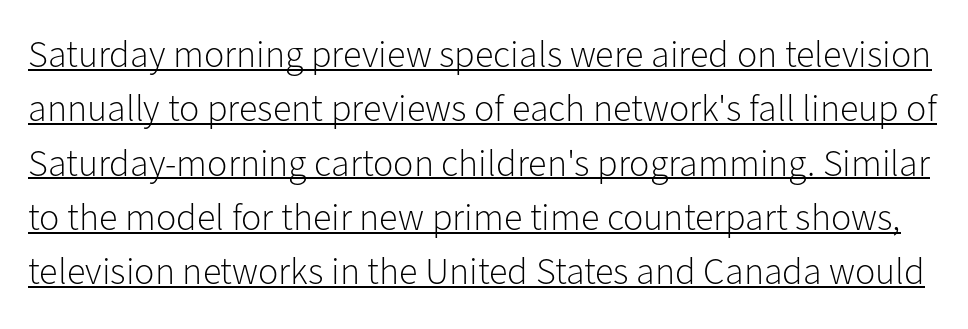
Q: Is the text bold? A: No.
Q: Is the text italic (slanted)? A: No, it is upright.
Q: Is the typeface a serif or a sans-serif typeface? A: Sans-serif.
Q: Is the text underlined? A: Yes.
Q: Is the spacing between letters normal or unusually wide? A: Normal.
Q: Is the spacing between lines tight, normal or loose? A: Normal.
Q: Width (condensed, normal, or wide)? A: Normal.
Q: Stroke contrast? A: Low.
Q: x-height? A: Medium.
Q: Monospaced? A: No.
